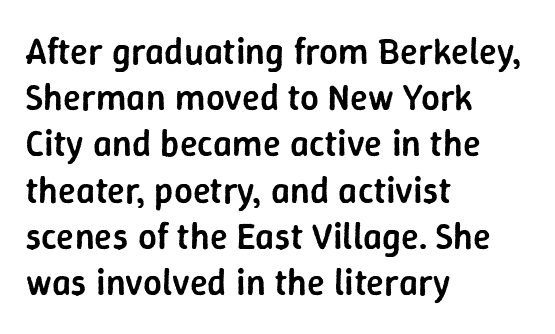
Q: Is the text bold? A: Semi-bold.
Q: Is the text italic (slanted)? A: No, it is upright.
Q: Is the typeface a serif or a sans-serif typeface? A: Sans-serif.
Q: Is the text underlined? A: No.
Q: How is the paragraph aligned? A: Left-aligned.
Q: Is the spacing between letters normal or unusually wide? A: Normal.
Q: Is the spacing between lines tight, normal or loose? A: Normal.
Q: Width (condensed, normal, or wide)? A: Normal.
Q: Stroke contrast? A: Low.
Q: x-height? A: Medium.
Q: Monospaced? A: No.
